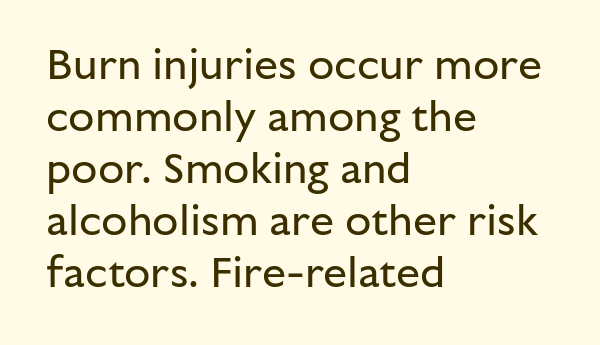
The image shows 43 px regular-weight sans-serif type, upright; set left-aligned, line spacing 1.21x, normal letter spacing, not underlined; low stroke contrast and a medium x-height.
